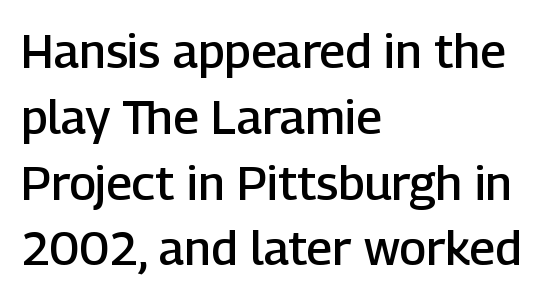
Q: Is the text bold? A: Semi-bold.
Q: Is the text italic (slanted)? A: No, it is upright.
Q: Is the typeface a serif or a sans-serif typeface? A: Sans-serif.
Q: Is the text underlined? A: No.
Q: How is the paragraph aligned? A: Left-aligned.
Q: Is the spacing between letters normal or unusually wide? A: Normal.
Q: Is the spacing between lines tight, normal or loose? A: Normal.
Q: Width (condensed, normal, or wide)? A: Normal.
Q: Stroke contrast? A: Low.
Q: x-height? A: Medium.
Q: Monospaced? A: No.
